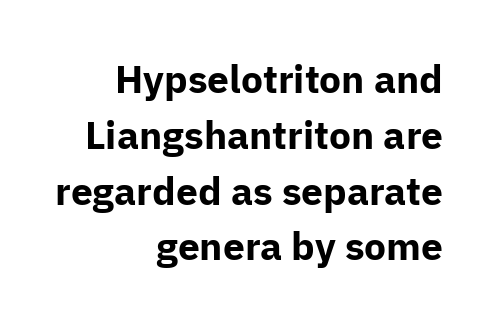
The image shows 39 px bold sans-serif type, upright; set right-aligned, normal line spacing (1.43x), normal letter spacing, not underlined; low stroke contrast and a medium x-height.
